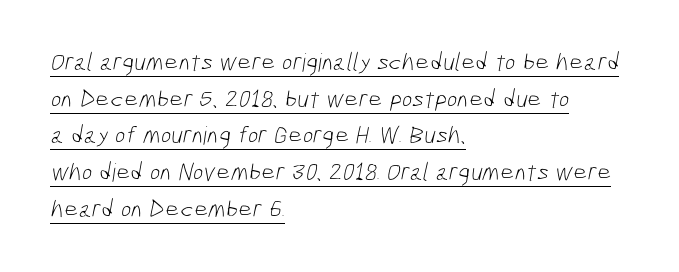
Q: Is the text bold? A: No.
Q: Is the text underlined? A: Yes.
Q: How is the paragraph aligned? A: Left-aligned.
Q: Is the spacing between letters normal or unusually wide? A: Normal.
Q: Is the spacing between lines tight, normal or loose? A: Normal.
